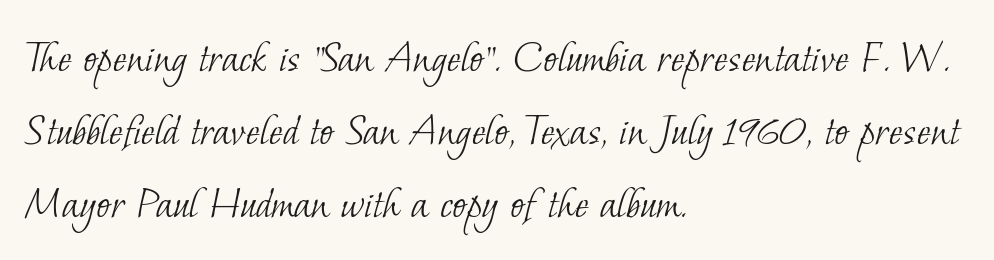
{"serif": "yes", "bold": "no", "weight": "light", "width": "normal", "stroke_contrast": "low", "x_height": "small", "monospaced": "no", "underline": "no", "align": "left", "line_spacing": "normal", "line_spacing_ratio": 1.55, "letter_spacing": "normal", "letter_spacing_em": 0.0, "glyph_px": 47}
